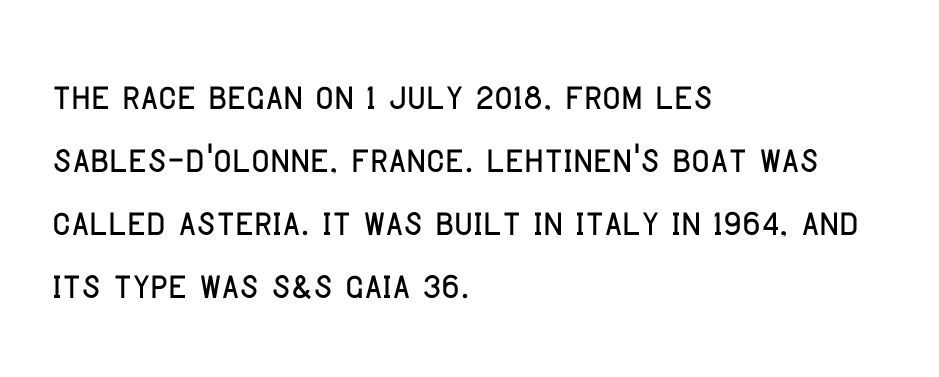
The image shows 50 px condensed sans-serif type, upright; set left-aligned, normal line spacing (1.26x), normal letter spacing, not underlined; low stroke contrast and a large x-height.
